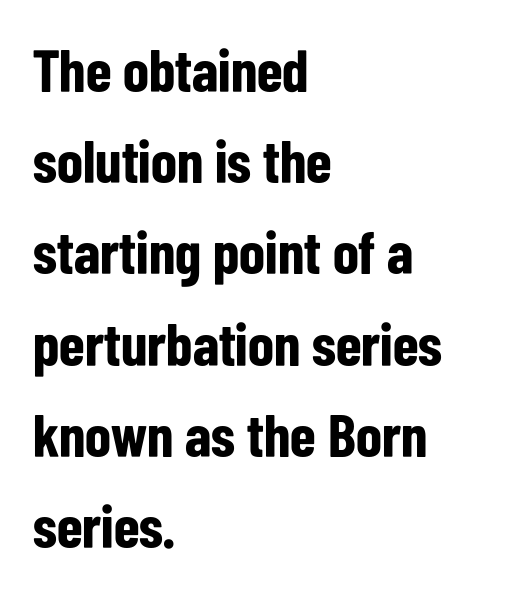
Q: Is the text bold? A: Yes.
Q: Is the text italic (slanted)? A: No, it is upright.
Q: Is the typeface a serif or a sans-serif typeface? A: Sans-serif.
Q: Is the text underlined? A: No.
Q: How is the paragraph aligned? A: Left-aligned.
Q: Is the spacing between letters normal or unusually wide? A: Normal.
Q: Is the spacing between lines tight, normal or loose? A: Normal.
Q: Width (condensed, normal, or wide)? A: Condensed.
Q: Stroke contrast? A: Low.
Q: x-height? A: Medium.
Q: Monospaced? A: No.
